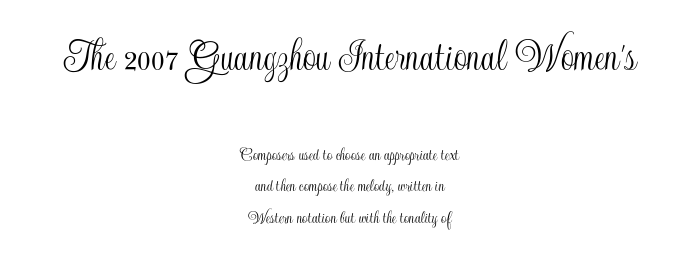
The image shows 47 px condensed type; set centered, normal line spacing (1.65x), normal letter spacing, not underlined; the first (top) block is 2.47x larger; a small x-height.
